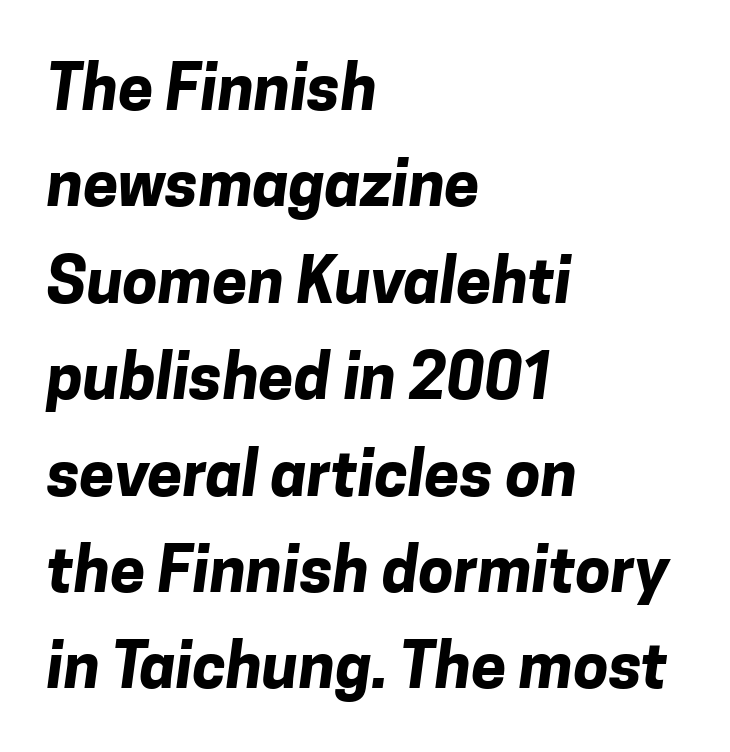
The leading is moderate, giving the passage an even texture. Is this a sans? Yes — the strokes have no serifs. Here the designer chose a conventional face with non-uniform glyph widths. Glyph-to-glyph distance matches everyday printed text. Plenty of ink on the page — the face is bold. Every row of glyphs begins at an identical x-position on the left.
